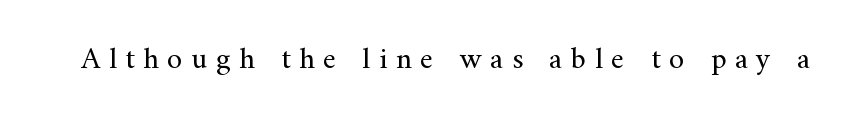
The image shows 31 px regular-weight serif type, upright; set unusually wide letter spacing (+0.28 em), not underlined; medium stroke contrast and a small x-height.
